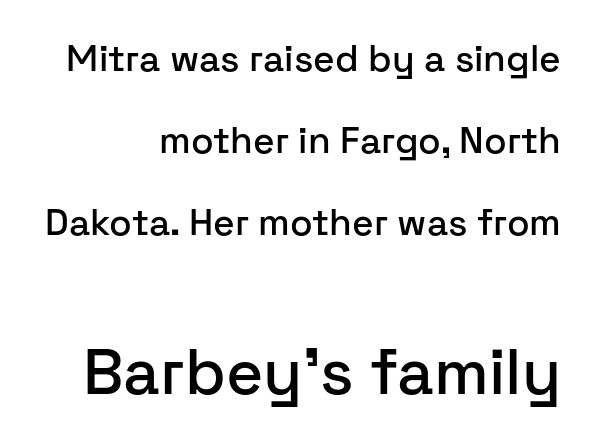
All the whitespace from short lines collects on the left. This rendering features lettering with no underline. Each letter keeps its own natural width here, so spacing adapts to shape. Baseline-to-baseline distance is far greater than the letter height. The rendering shows plain stroke endings on the letterforms — a sans-serif design.
